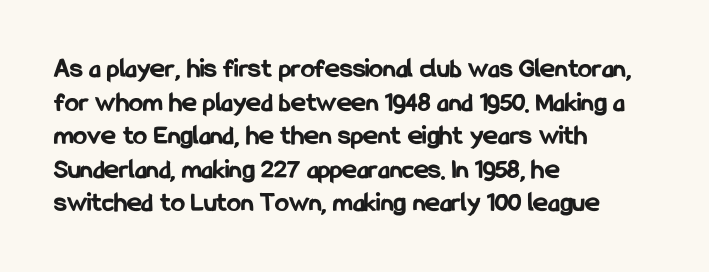
The image shows 28 px bold, condensed sans-serif type, upright; set left-aligned, line spacing 1.2x, normal letter spacing, not underlined; low stroke contrast and a medium x-height.
